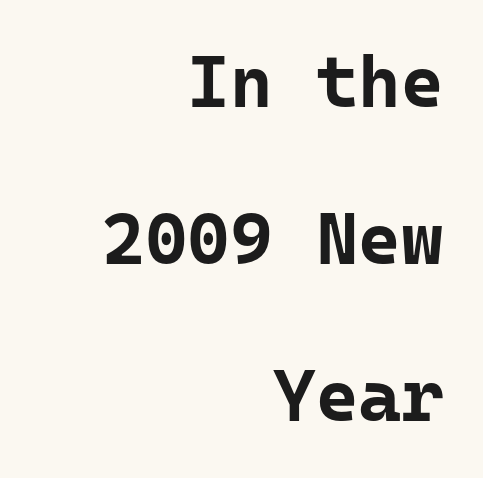
{"serif": "no", "italic": "no", "bold": "yes", "weight": "bold", "width": "normal", "stroke_contrast": "low", "x_height": "medium", "underline": "no", "align": "right", "line_spacing": "loose", "line_spacing_ratio": 2.15, "letter_spacing": "normal", "letter_spacing_em": 0.0, "glyph_px": 73}
